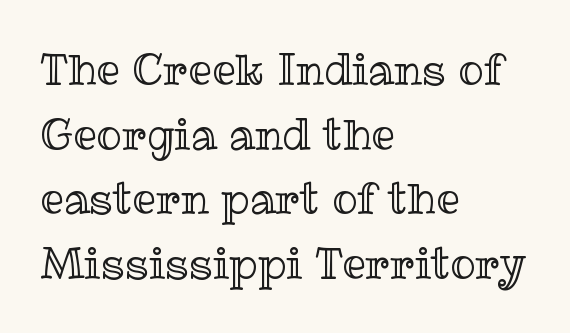
This sample has the flowing, uneven cadence of proportional lettering. Do the letters lean? They stand straight. Alignment: flush left. The specimen omits any rule beneath the text block's lines.
